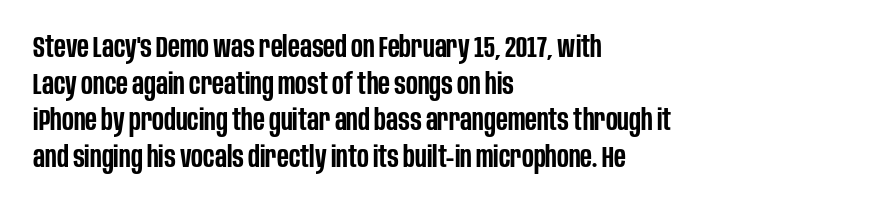
The image shows 30 px semibold, condensed sans-serif type, upright; set left-aligned, line spacing 1.22x, normal letter spacing, not underlined; low stroke contrast and a large x-height.
